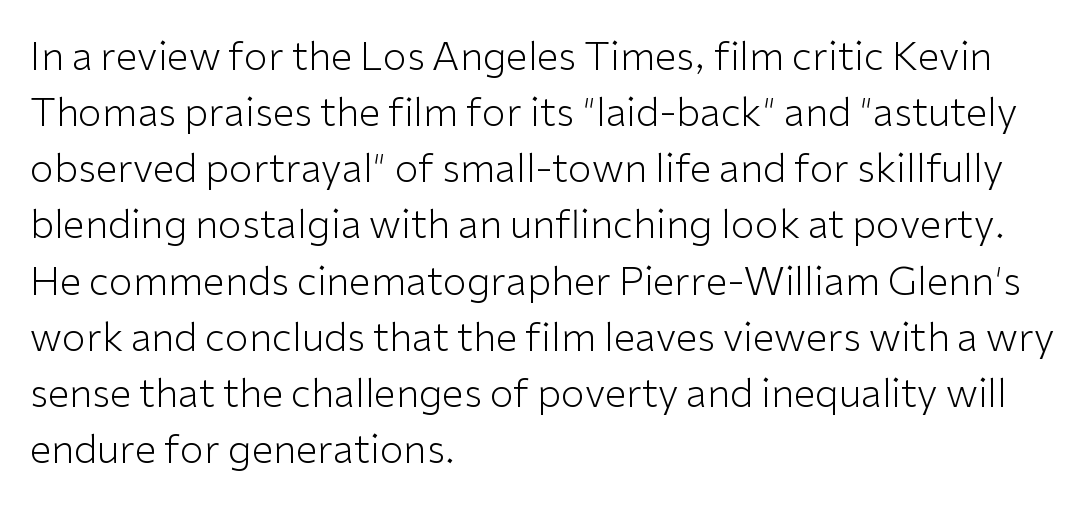
The cut favours lightness, reaching ordinary text weight at its darkest. Rendered with straight, roman letterforms. Compared with typical body copy, the letter spacing here is the same. Baseline-to-baseline distance is the conventional proportion of letter height. Teacher's note: observe the even left margin — that is flush-left alignment. A typesetter would call this proportional, since set widths differ per character.
